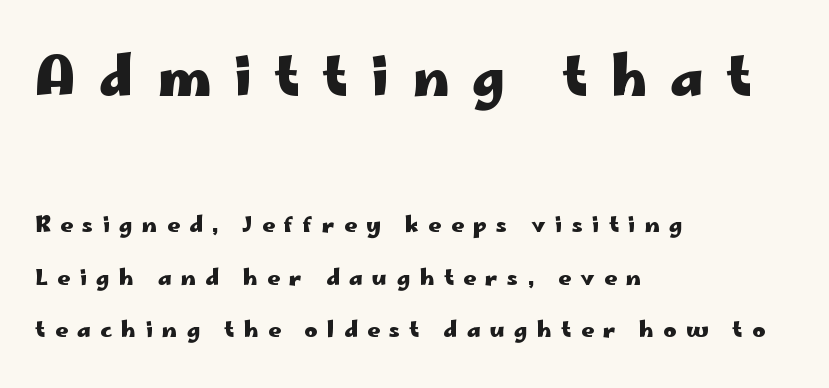
Q: Is the text bold? A: Yes.
Q: Is the text italic (slanted)? A: No, it is upright.
Q: Is the typeface a serif or a sans-serif typeface? A: Sans-serif.
Q: Is the text underlined? A: No.
Q: How is the paragraph aligned? A: Left-aligned.
Q: Is the spacing between letters normal or unusually wide? A: Unusually wide.
Q: Is the spacing between lines tight, normal or loose? A: Loose.
Q: Which block of text is set in a larger size, the first (top) or the second (bottom)? A: The first (top) one.
Q: Width (condensed, normal, or wide)? A: Wide.
Q: Stroke contrast? A: Low.
Q: x-height? A: Small.
Q: Monospaced? A: No.
